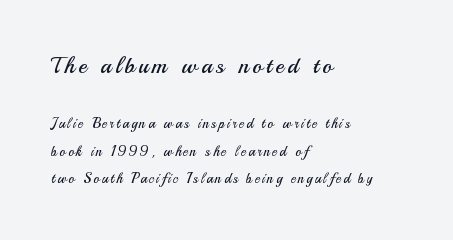
Successive baselines arrive slowly, with a big drop between each. Which chunk is bigger? The first one — the top block dwarfs the bottom. Descenders hang freely into open space.
